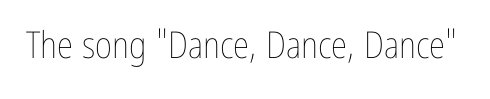
The image shows 37 px thin, condensed type, upright; set normal letter spacing, not underlined; low stroke contrast and a medium x-height.
